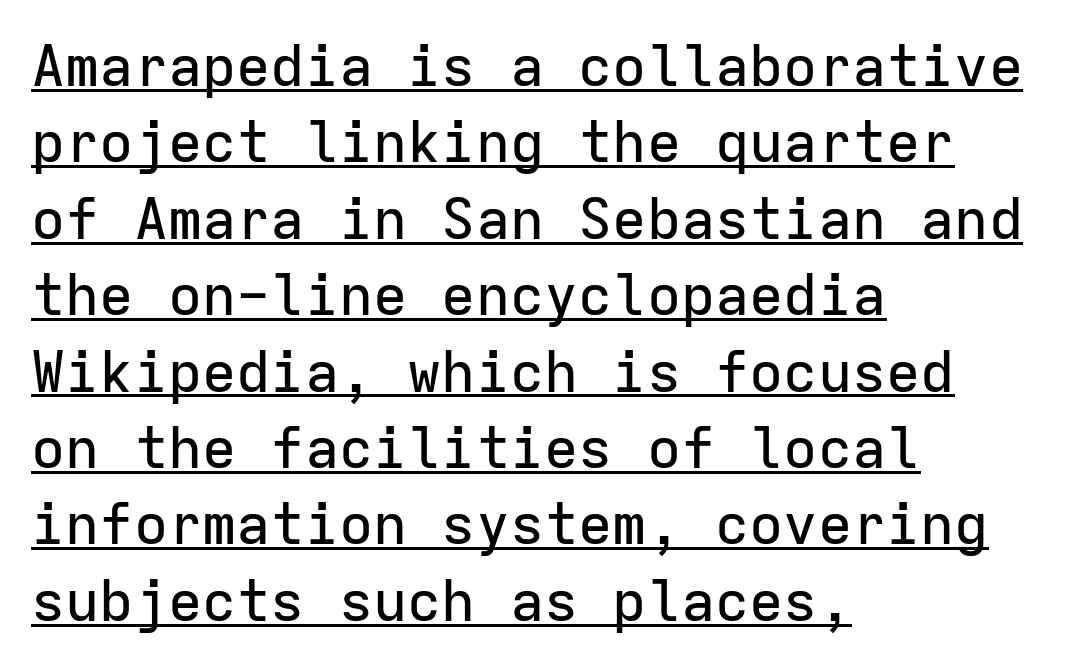
A continuous stroke trails under the words, as in a hyperlink. The letterforms sit shoulder to shoulder at normal distance. The block of text has a typical density, with ordinary space between rows. Serifs: no, the terminals of the letterforms are clean.
